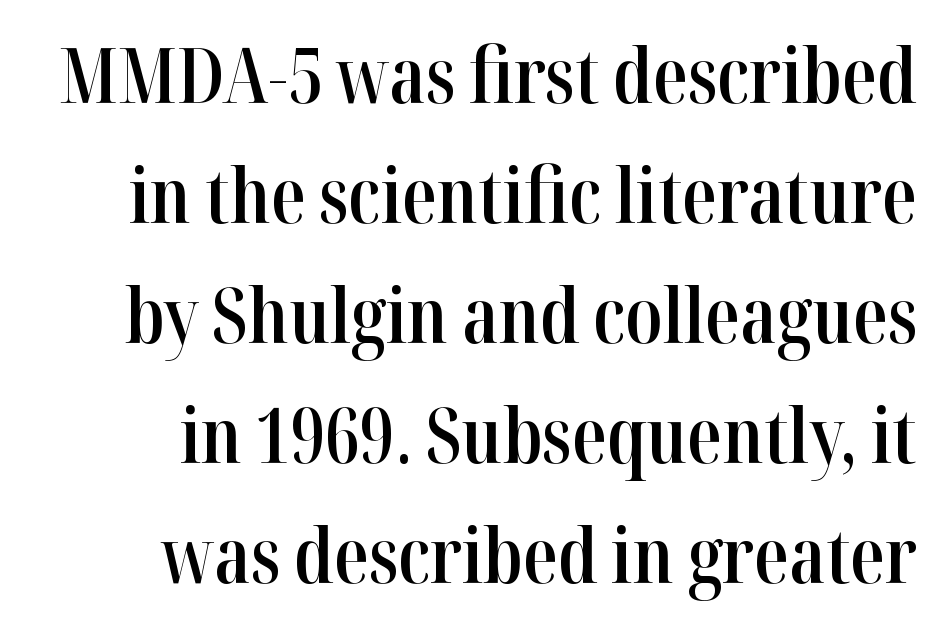
Q: Is the text bold? A: Semi-bold.
Q: Is the text italic (slanted)? A: No, it is upright.
Q: Is the typeface a serif or a sans-serif typeface? A: Serif.
Q: Is the text underlined? A: No.
Q: How is the paragraph aligned? A: Right-aligned.
Q: Is the spacing between letters normal or unusually wide? A: Normal.
Q: Is the spacing between lines tight, normal or loose? A: Normal.
Q: Width (condensed, normal, or wide)? A: Condensed.
Q: Stroke contrast? A: High.
Q: x-height? A: Medium.
Q: Monospaced? A: No.
